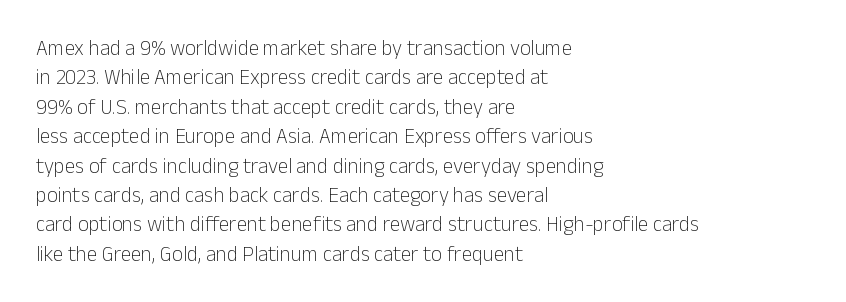
A clean baseline with only descenders dipping below it. If you drew a line through each stem, it would be perfectly vertical. Honestly, the row spacing looks completely unremarkable. Is this a heavy cut? Hardly; it is regular or lighter.
